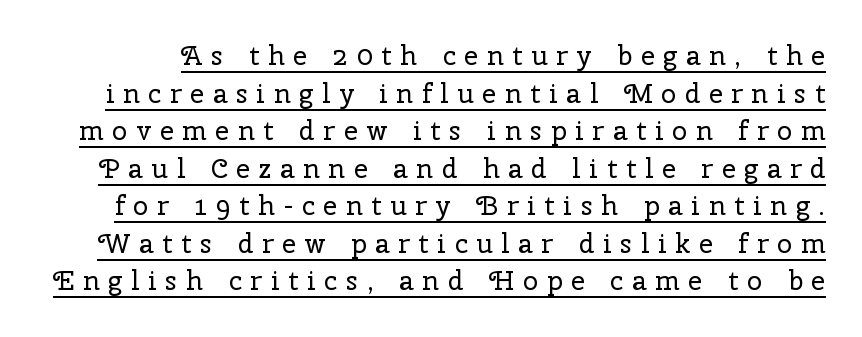
Quick note: underline on. Observe the wide spacing: letters keep a clear distance from each other. Does the leading feel generous? No, just average. The font is comparable to plain body text, perhaps lighter. No italicization has been applied; the sample stays upright.
